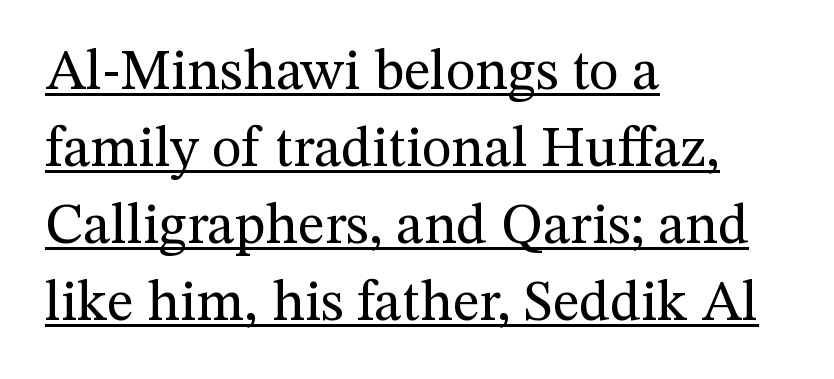
Posture: straight, roman, zero tilt. The letterforms sit shoulder to shoulder at normal distance. Think standard paragraph weight, or any step lighter than that. Character widths vary here, with narrow letters taking less room than wide ones. Whoever set this chose a conventional vertical rhythm. This sample is left-justified, so line endings fall wherever the words run out.
